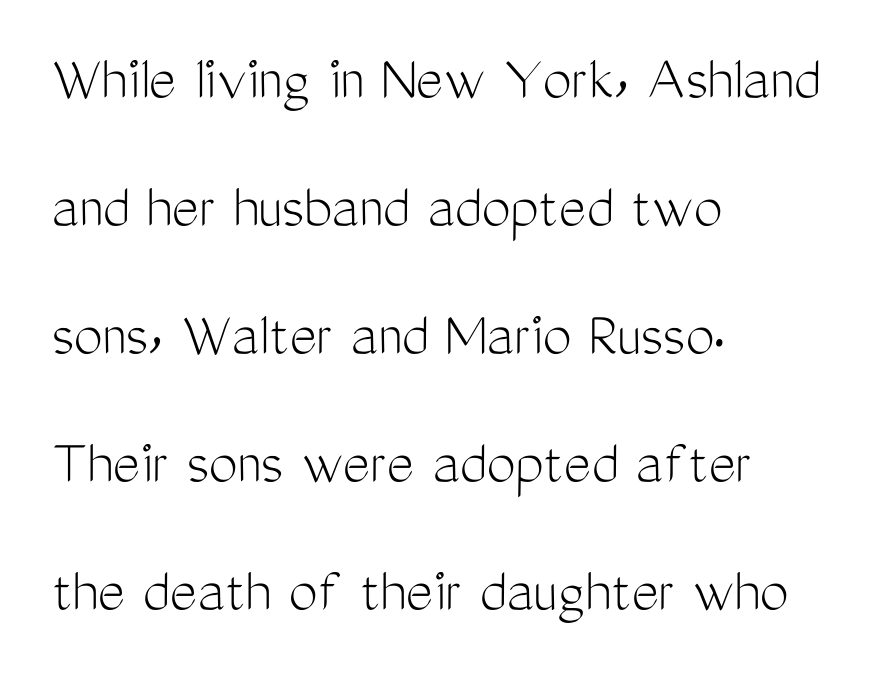
The image shows 65 px light, condensed sans-serif type, upright; set left-aligned, loose line spacing (1.97x), normal letter spacing, not underlined; medium stroke contrast and a medium x-height.
